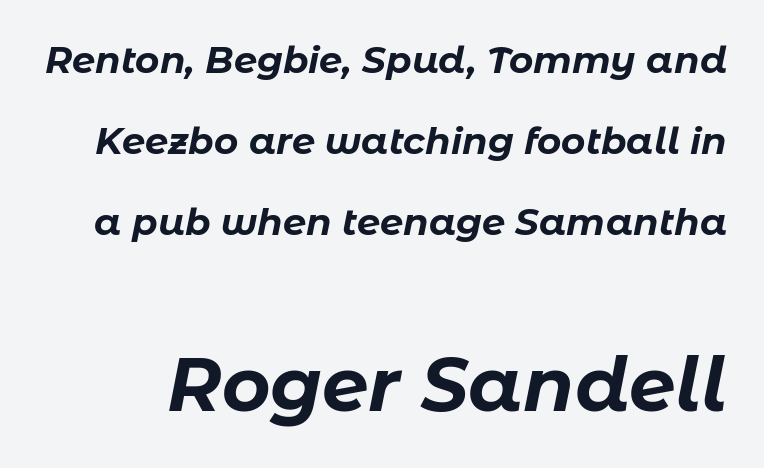
{"italic": "yes", "lean": "right", "slant_degrees": 11, "bold": "yes", "weight": "bold", "width": "normal", "stroke_contrast": "low", "x_height": "medium", "monospaced": "no", "underline": "no", "line_spacing": "loose", "line_spacing_ratio": 2.19, "letter_spacing": "normal", "letter_spacing_em": 0.0, "larger_block": "second", "size_ratio": 2.0, "glyph_px": 74}
